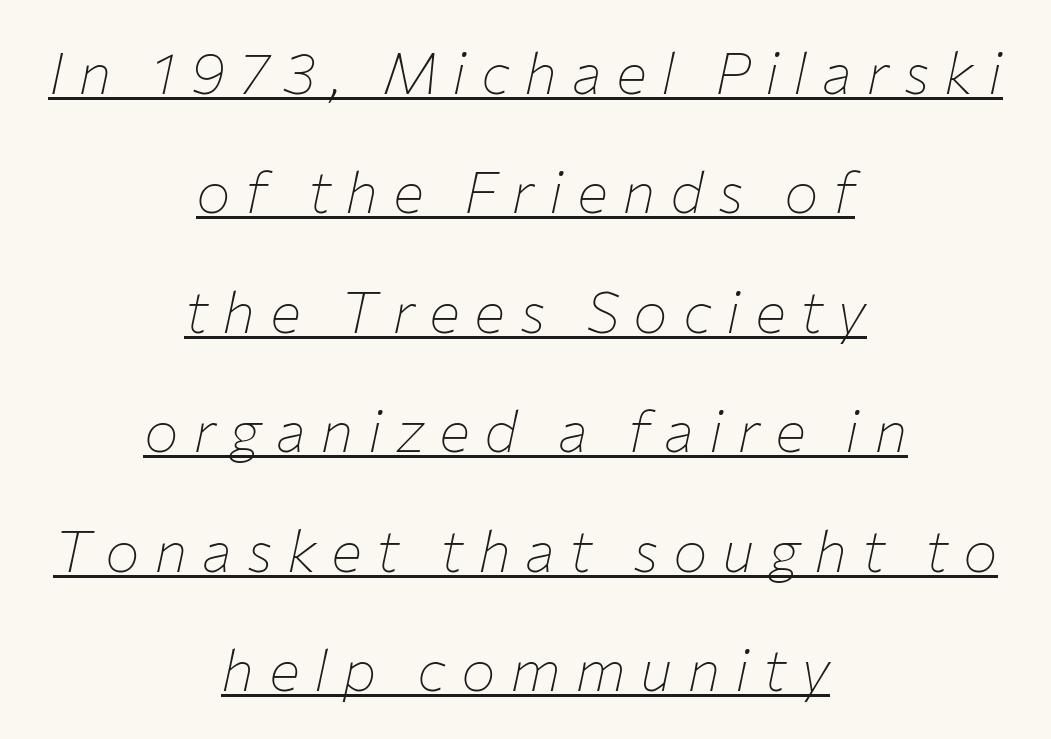
The image shows 58 px thin type, italic (leaning right); set centered, loose line spacing (2.06x), unusually wide letter spacing (+0.25 em), underlined; low stroke contrast and a medium x-height.
